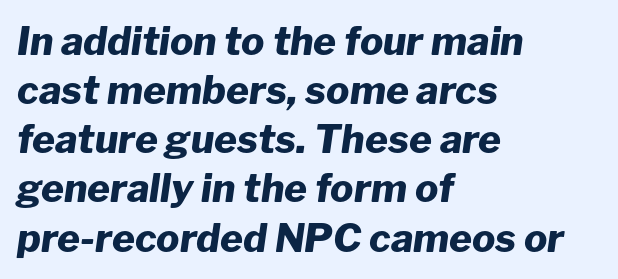
The image shows 39 px heavy type, italic (leaning right); set left-aligned, normal line spacing (1.26x), normal letter spacing, not underlined; low stroke contrast and a medium x-height.
